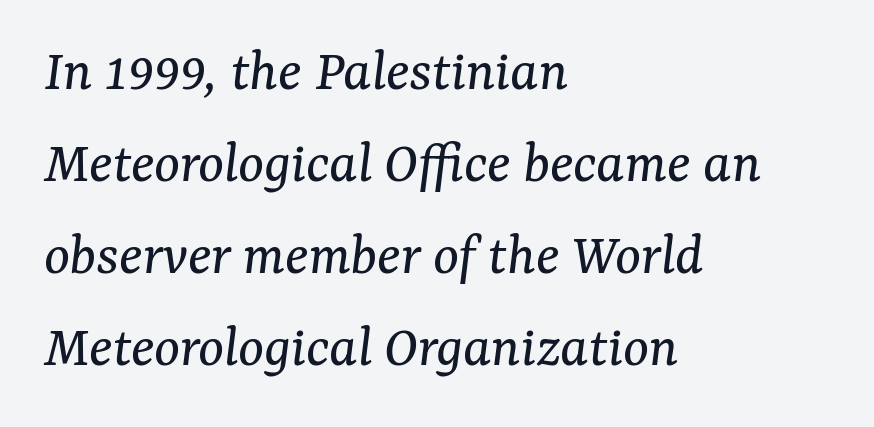
The image shows 61 px regular-weight serif type, italic (leaning right); set left-aligned, normal line spacing (1.51x), normal letter spacing, not underlined; medium stroke contrast and a medium x-height.
